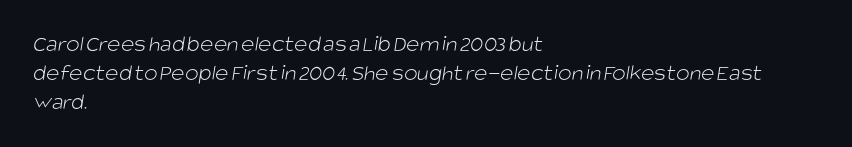
These lines keep a tight, regular rhythm from letter to letter. The weight tops out at a normal text grade. The passage is arranged the way most books set body copy — flush left. A typesetter would call this leading conventional body-copy spacing. The baseline area is clear.
